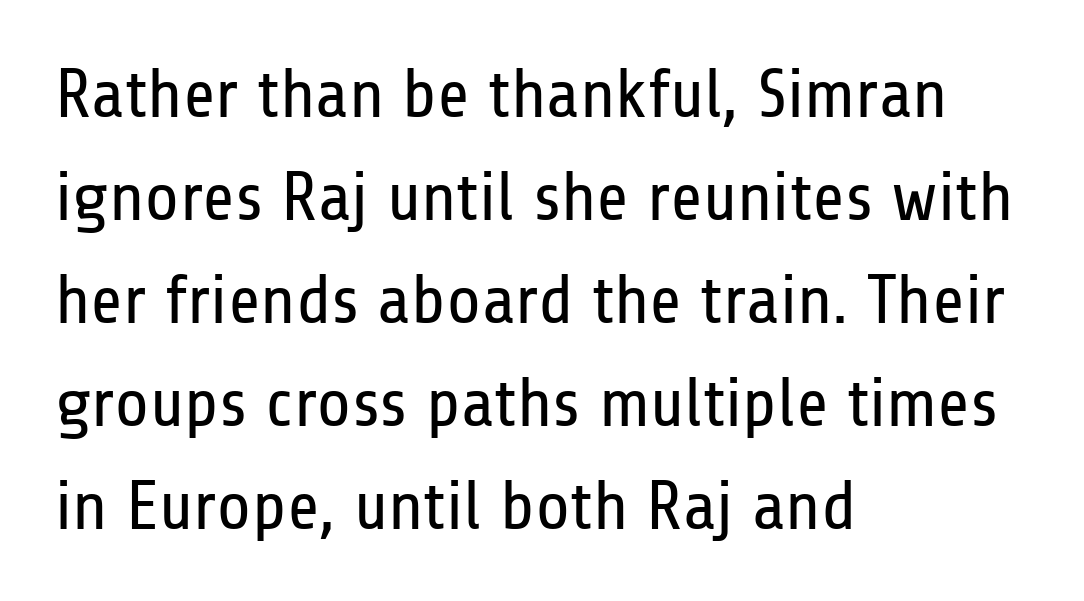
Q: Is the text bold? A: No.
Q: Is the text italic (slanted)? A: No, it is upright.
Q: Is the typeface a serif or a sans-serif typeface? A: Sans-serif.
Q: Is the text underlined? A: No.
Q: How is the paragraph aligned? A: Left-aligned.
Q: Is the spacing between letters normal or unusually wide? A: Normal.
Q: Is the spacing between lines tight, normal or loose? A: Normal.
Q: Width (condensed, normal, or wide)? A: Condensed.
Q: Stroke contrast? A: Low.
Q: x-height? A: Medium.
Q: Monospaced? A: No.
